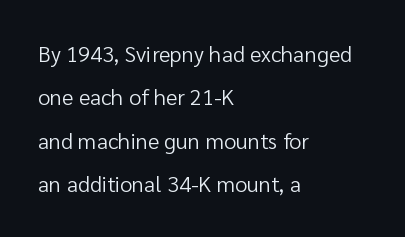
Q: Is the text bold? A: No.
Q: Is the text italic (slanted)? A: No, it is upright.
Q: Is the text underlined? A: No.
Q: How is the paragraph aligned? A: Left-aligned.
Q: Is the spacing between letters normal or unusually wide? A: Normal.
Q: Is the spacing between lines tight, normal or loose? A: Loose.
